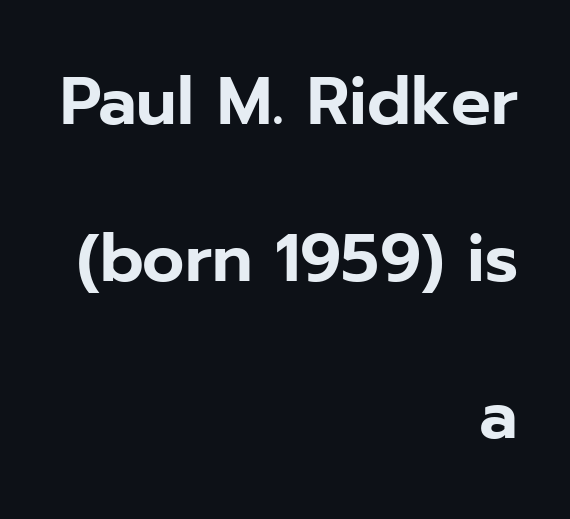
The image shows 66 px sans-serif type, upright; set right-aligned, loose line spacing (2.38x), normal letter spacing, not underlined; low stroke contrast and a medium x-height.
